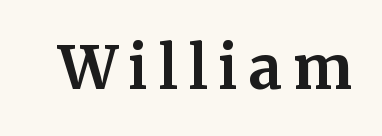
The image shows 59 px bold serif type, upright; set not underlined; medium stroke contrast and a medium x-height.
